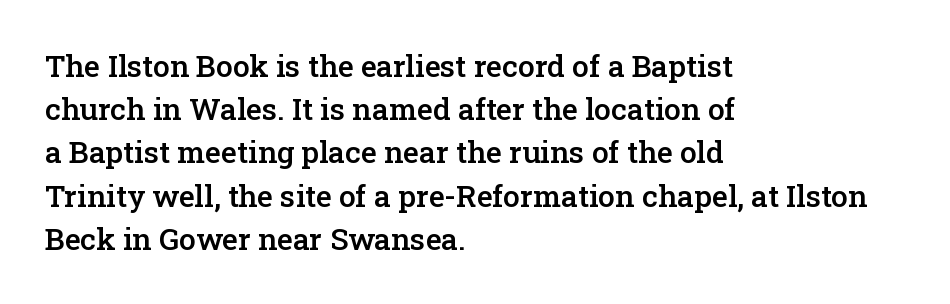
The compositor pushed each line to the left boundary. This sample uses a serif face. The typography opts for an upright posture over an oblique one. Quick note: interline space is typical. This rendering features lettering with no underline. You could not count columns in this text — the font is proportionally spaced.
